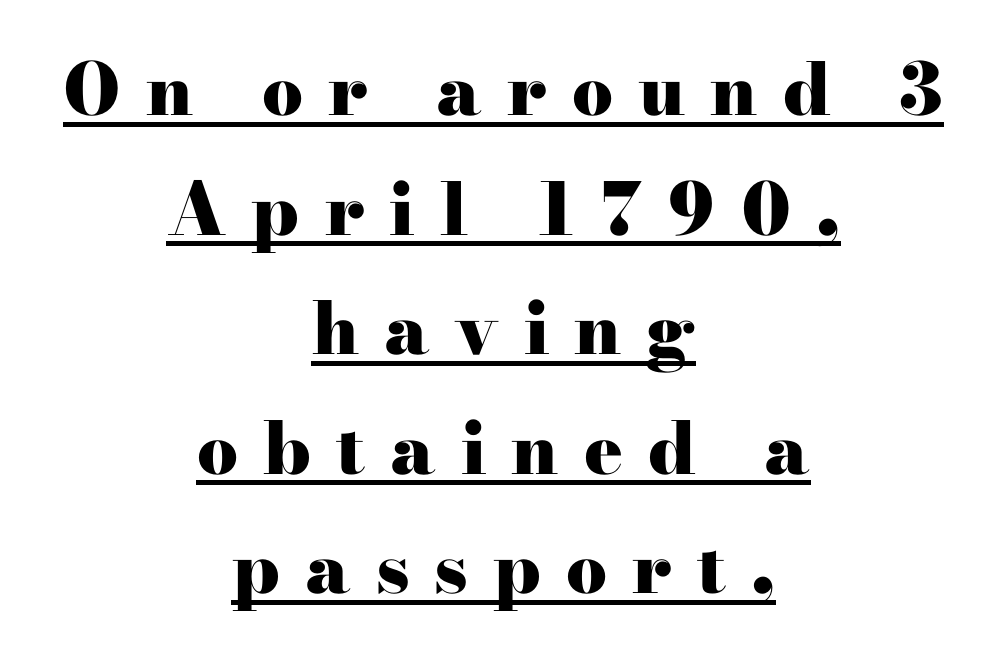
The image shows 72 px heavy, wide serif type, upright; set centered, normal line spacing (1.66x), unusually wide letter spacing (+0.35 em), underlined; high stroke contrast and a small x-height.
